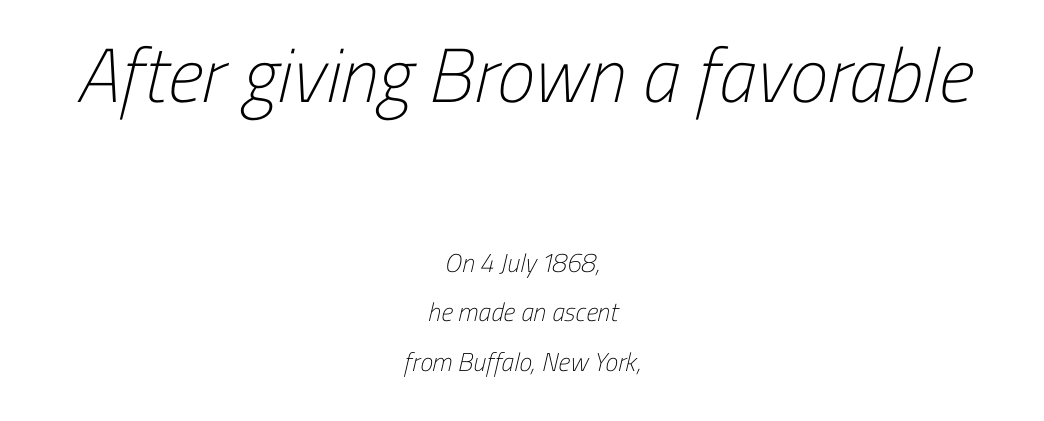
The image shows 77 px light, condensed sans-serif type; set centered, loose line spacing (1.91x), normal letter spacing, not underlined; the first (top) block is 2.96x larger; low stroke contrast and a medium x-height.
